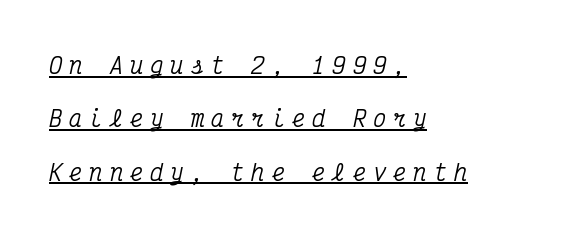
Q: Is the text italic (slanted)? A: Yes, it leans right by about 12 degrees.
Q: Is the text underlined? A: Yes.
Q: How is the paragraph aligned? A: Left-aligned.
Q: Is the spacing between letters normal or unusually wide? A: Unusually wide.
Q: Is the spacing between lines tight, normal or loose? A: Loose.
